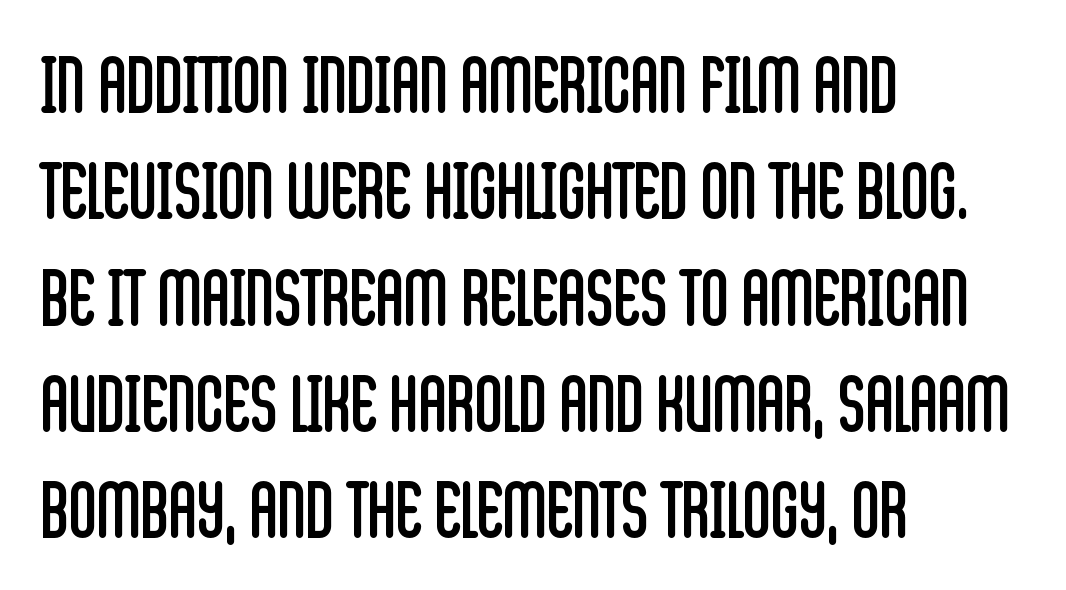
{"serif": "no", "italic": "no", "bold": "no", "weight": "regular", "width": "condensed", "stroke_contrast": "low", "x_height": "large", "monospaced": "no", "underline": "no", "align": "left", "line_spacing": "normal", "line_spacing_ratio": 1.38, "letter_spacing": "normal", "letter_spacing_em": 0.0, "glyph_px": 77}
